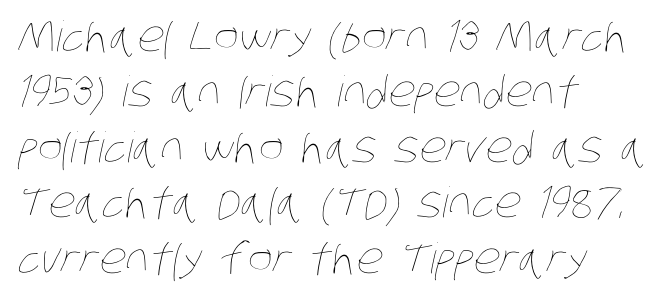
Letters have the restrained weight of plain body copy at most. A clean baseline with only descenders dipping below it. The letters advance in unequal steps, a hallmark of proportional type. A typesetter would call this leading conventional body-copy spacing.
